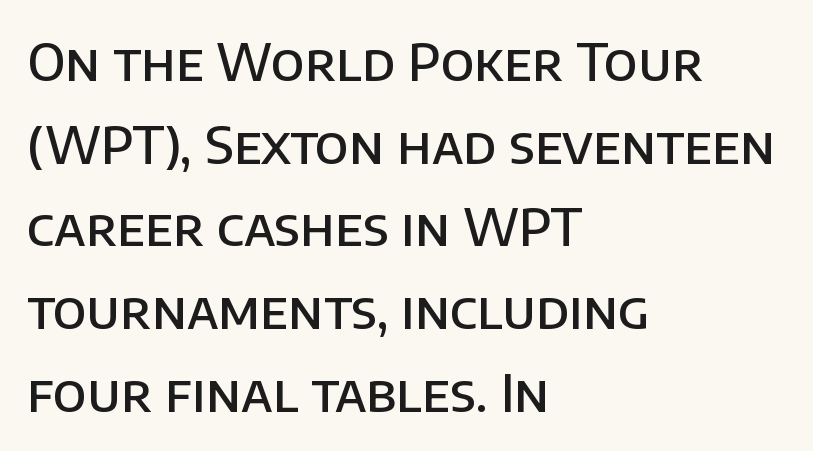
The image shows 52 px semibold sans-serif type, upright; set left-aligned, normal line spacing (1.59x), normal letter spacing, not underlined; low stroke contrast and a large x-height.
